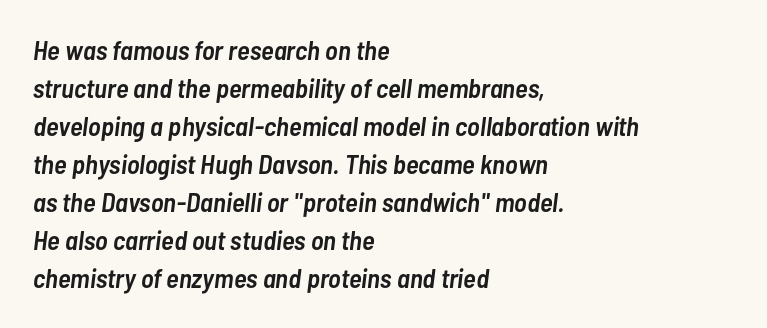
The image shows 27 px text type, italic (leaning right); set left-aligned, normal line spacing (1.41x), normal letter spacing, not underlined.
